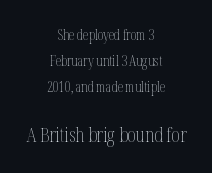
{"italic": "no", "bold": "no", "underline": "no", "align": "center", "line_spacing_ratio": 1.87, "letter_spacing": "normal", "letter_spacing_em": 0.0, "larger_block": "second", "size_ratio": 1.43, "glyph_px": 20}
